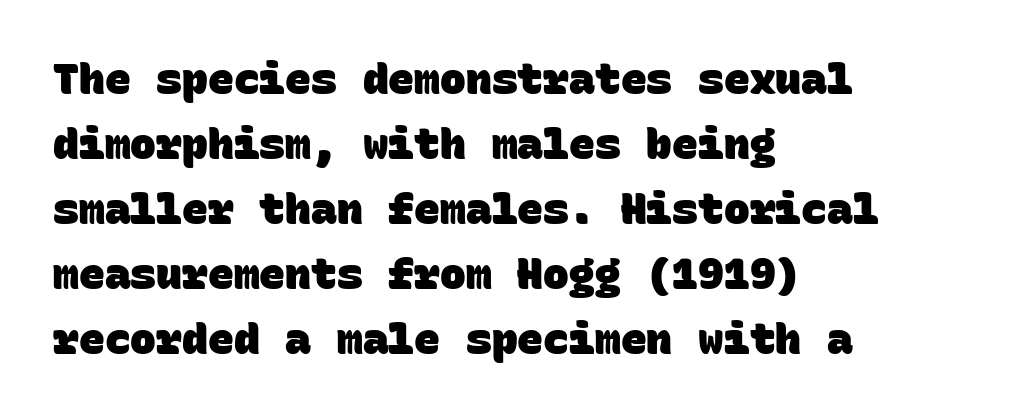
The image shows 43 px heavy sans-serif type, monospaced; set left-aligned, normal line spacing (1.51x), normal letter spacing, not underlined; low stroke contrast and a large x-height.
